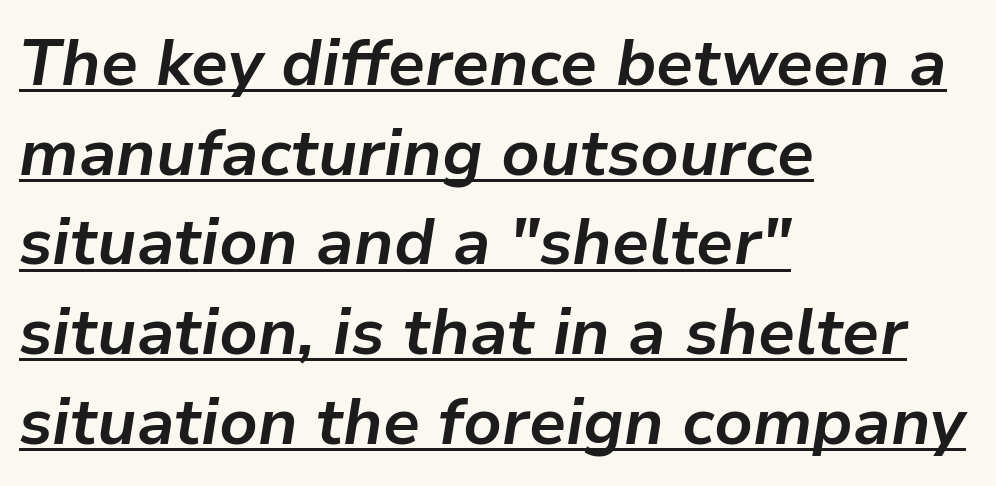
{"italic": "yes", "lean": "right", "slant_degrees": 9, "bold": "yes", "weight": "bold", "width": "normal", "stroke_contrast": "low", "x_height": "medium", "monospaced": "no", "underline": "yes", "align": "left", "line_spacing": "normal", "line_spacing_ratio": 1.38, "letter_spacing": "normal", "letter_spacing_em": 0.0, "glyph_px": 65}
